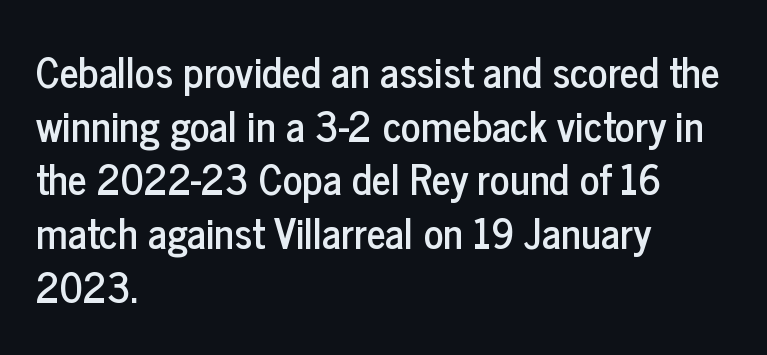
Q: Is the text italic (slanted)? A: No, it is upright.
Q: Is the typeface a serif or a sans-serif typeface? A: Sans-serif.
Q: Is the text underlined? A: No.
Q: How is the paragraph aligned? A: Left-aligned.
Q: Is the spacing between letters normal or unusually wide? A: Normal.
Q: Is the spacing between lines tight, normal or loose? A: Normal.
Q: Width (condensed, normal, or wide)? A: Condensed.
Q: Stroke contrast? A: Low.
Q: x-height? A: Medium.
Q: Monospaced? A: No.
